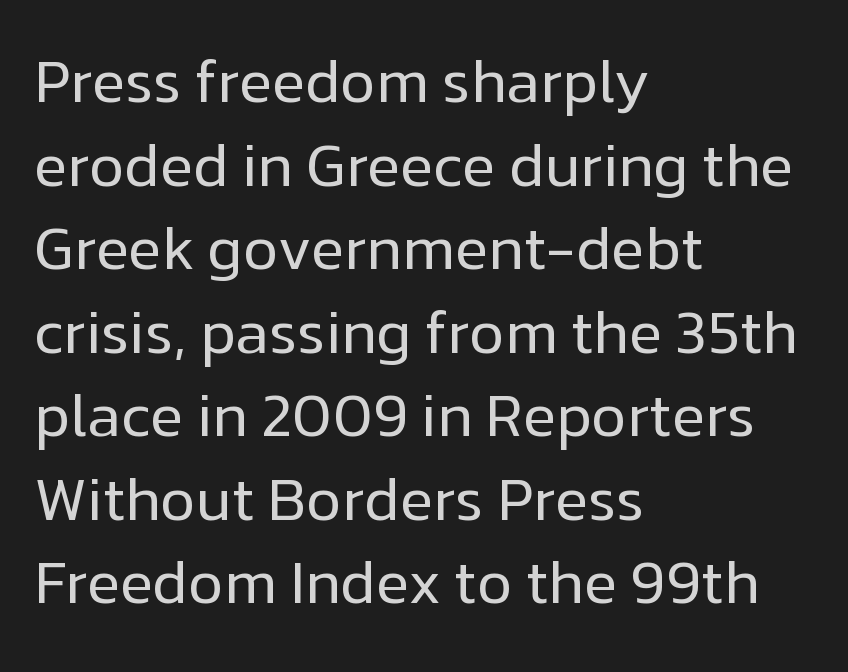
There is no visible air inserted between adjacent glyphs. Nothing heavy about these letters — not bold at all. Horizontally, the lines are justified to the leading edge only. Proportional: the letters do not fall into vertical columns. Ascenders rise straight up at ninety degrees.
